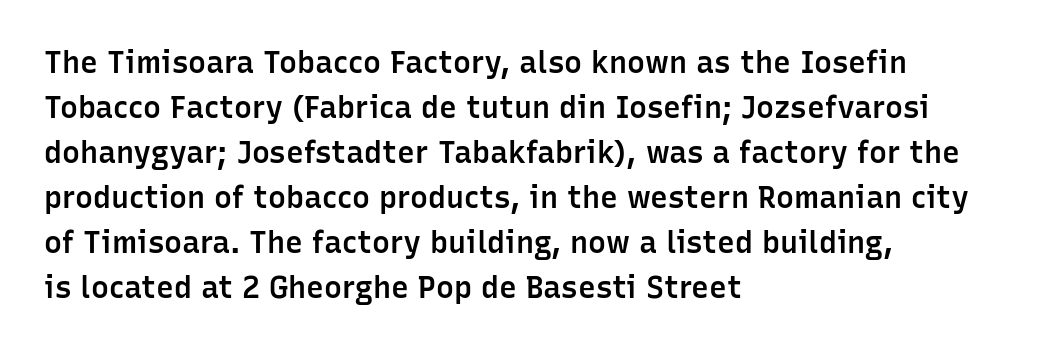
{"serif": "no", "italic": "no", "bold": "semi", "weight": "semibold", "width": "normal", "stroke_contrast": "low", "x_height": "medium", "monospaced": "no", "underline": "no", "align": "left", "line_spacing": "normal", "line_spacing_ratio": 1.5, "letter_spacing": "normal", "letter_spacing_em": 0.0, "glyph_px": 30}
